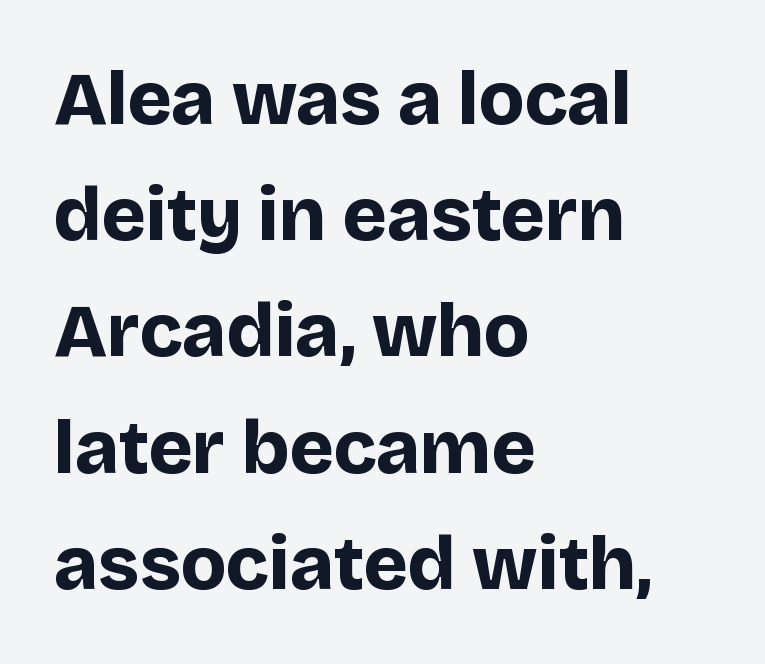
The rendering uses a moderate line-height, typical for paragraphs. A sans-serif font was chosen for this passage. Honestly, the letter spacing is just normal — you wouldn't notice it. Typographic density is high because the face is bold.
